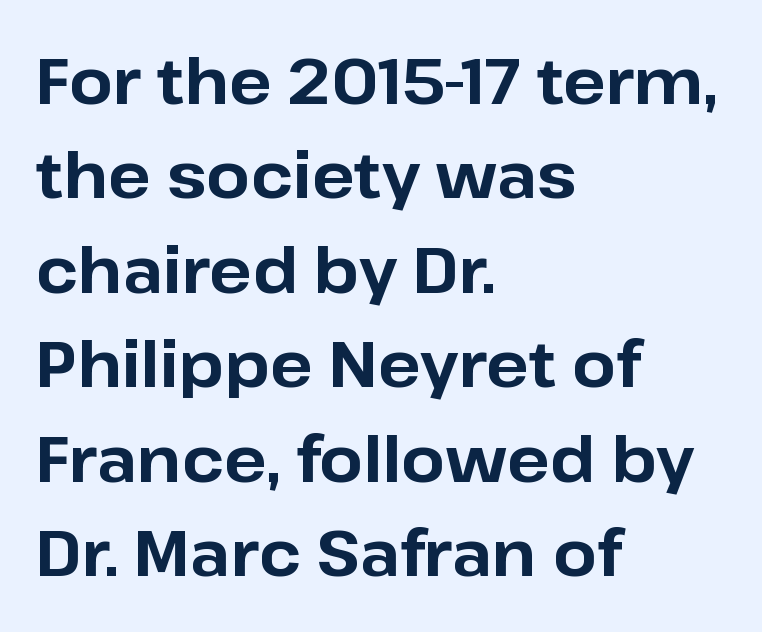
Nothing sits at the stroke ends, so this counts as sans-serif. Do the characters align in a grid? No, the font is proportional. This is roman type, the default non-slanted kind. Caption: multi-line text, flush left, ragged right. Heavy-handed strokes throughout: this text is bold.
